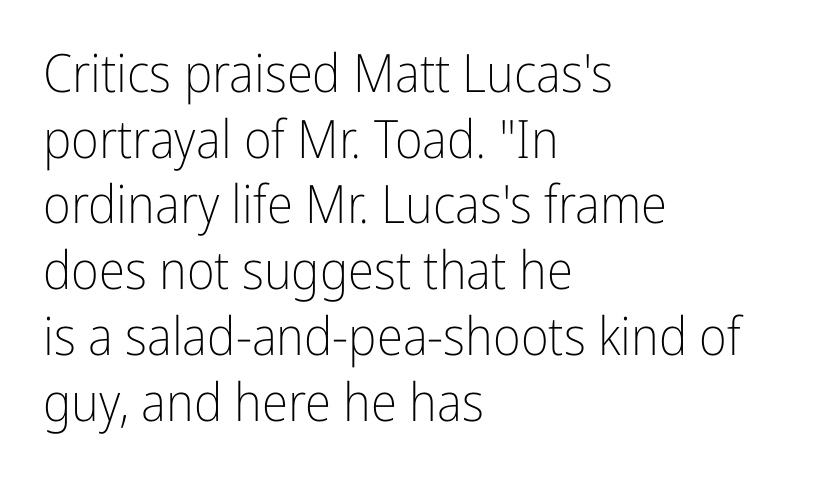
Q: Is the text bold? A: No.
Q: Is the text italic (slanted)? A: No, it is upright.
Q: Is the typeface a serif or a sans-serif typeface? A: Sans-serif.
Q: Is the text underlined? A: No.
Q: How is the paragraph aligned? A: Left-aligned.
Q: Is the spacing between letters normal or unusually wide? A: Normal.
Q: Width (condensed, normal, or wide)? A: Condensed.
Q: Stroke contrast? A: Low.
Q: x-height? A: Medium.
Q: Monospaced? A: No.
